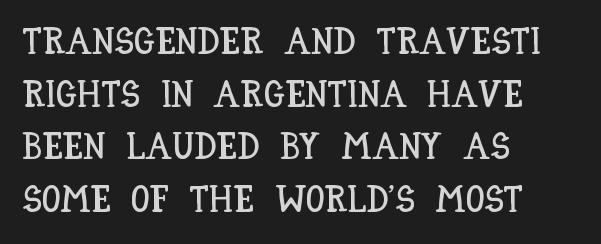
Q: Is the text italic (slanted)? A: No, it is upright.
Q: Is the text underlined? A: No.
Q: How is the paragraph aligned? A: Left-aligned.
Q: Is the spacing between letters normal or unusually wide? A: Normal.
Q: Is the spacing between lines tight, normal or loose? A: Normal.
Q: Width (condensed, normal, or wide)? A: Condensed.
Q: Stroke contrast? A: Low.
Q: x-height? A: Large.
Q: Monospaced? A: No.
